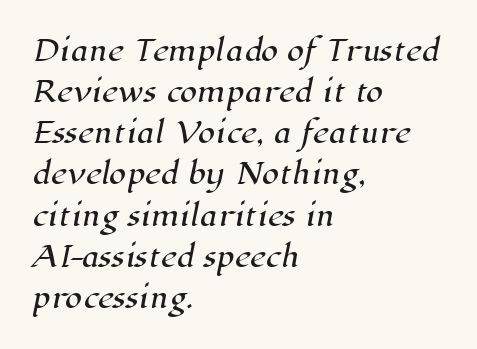
The foot of each line stays bare and open. The face used here is proportionally spaced, like ordinary book or web type. No extra tracking has been applied to these lines. The rows are spaced the way most documents space them. Each letter's strokes conclude with small projecting serifs. The paragraph shown leans on its left margin.
